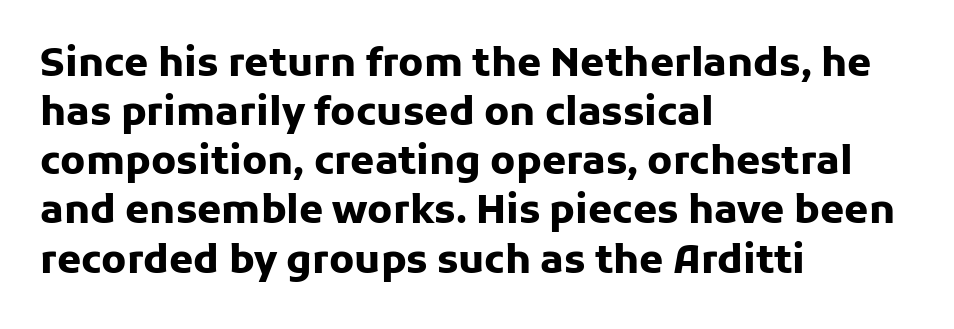
{"serif": "no", "italic": "no", "bold": "yes", "weight": "heavy", "width": "normal", "stroke_contrast": "low", "x_height": "medium", "monospaced": "no", "underline": "no", "align": "left", "line_spacing": "normal", "line_spacing_ratio": 1.26, "letter_spacing": "normal", "letter_spacing_em": 0.0, "glyph_px": 39}
